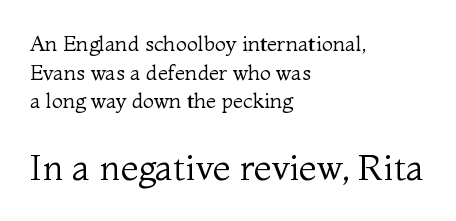
Q: Is the text bold? A: No.
Q: Is the text italic (slanted)? A: No, it is upright.
Q: Is the typeface a serif or a sans-serif typeface? A: Serif.
Q: Is the text underlined? A: No.
Q: How is the paragraph aligned? A: Left-aligned.
Q: Is the spacing between letters normal or unusually wide? A: Normal.
Q: Is the spacing between lines tight, normal or loose? A: Normal.
Q: Which block of text is set in a larger size, the first (top) or the second (bottom)? A: The second (bottom) one.
Q: Width (condensed, normal, or wide)? A: Normal.
Q: Stroke contrast? A: Medium.
Q: x-height? A: Medium.
Q: Monospaced? A: No.
